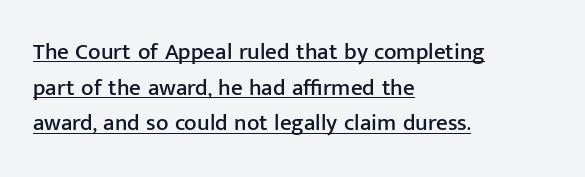
The image shows 23 px text type, upright; set left-aligned, normal line spacing (1.55x), normal letter spacing, underlined.
